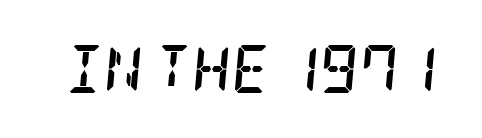
Q: Is the text bold? A: Yes.
Q: Is the text italic (slanted)? A: Yes, it leans right by about 5 degrees.
Q: Is the typeface a serif or a sans-serif typeface? A: Serif.
Q: Is the text underlined? A: No.
Q: Is the spacing between letters normal or unusually wide? A: Normal.
Q: Width (condensed, normal, or wide)? A: Condensed.
Q: Stroke contrast? A: Low.
Q: x-height? A: Large.
